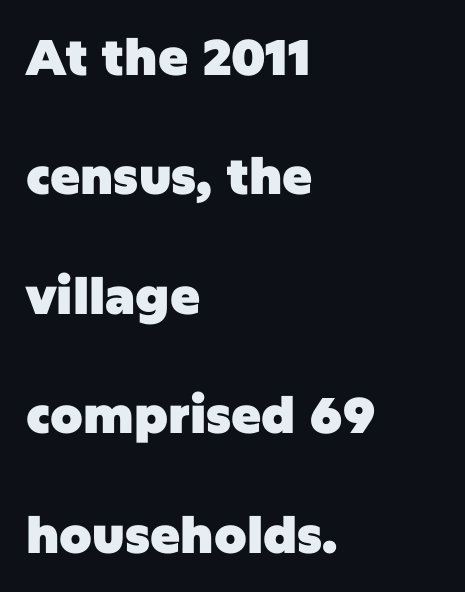
{"serif": "no", "italic": "no", "bold": "yes", "weight": "heavy", "width": "normal", "stroke_contrast": "low", "x_height": "large", "monospaced": "no", "underline": "no", "align": "left", "line_spacing": "loose", "line_spacing_ratio": 2.39, "letter_spacing": "normal", "letter_spacing_em": 0.0, "glyph_px": 50}
